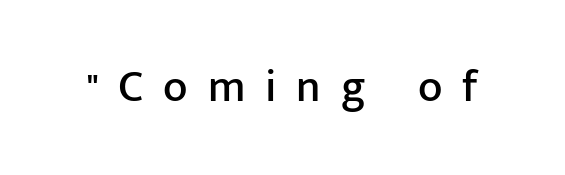
Each letter keeps its own natural width here, so spacing adapts to shape. Someone cranked the tracking dial way up on this one. Each row of text sits above clean, open space. These lines were composed using upright roman letters.
